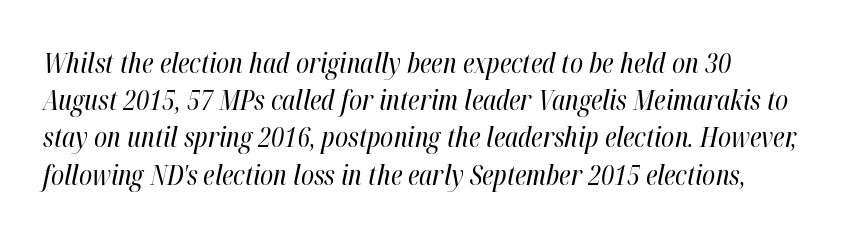
{"italic": "yes", "lean": "right", "slant_degrees": 12, "bold": "no", "weight": "regular", "width": "condensed", "stroke_contrast": "high", "x_height": "medium", "monospaced": "no", "underline": "no", "align": "left", "line_spacing": "normal", "line_spacing_ratio": 1.33, "letter_spacing": "normal", "letter_spacing_em": 0.0, "glyph_px": 28}
